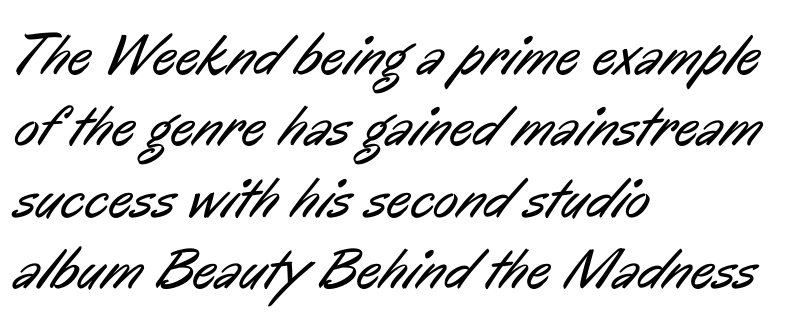
A clean baseline with only descenders dipping below it. Here the glyphs are tracked normally, forming tight word shapes. The face looks like a standard text weight, possibly lighter. The letters advance in unequal steps, a hallmark of proportional type. A sans-serif font was chosen for this passage. The paragraph shown leans on its left margin.
